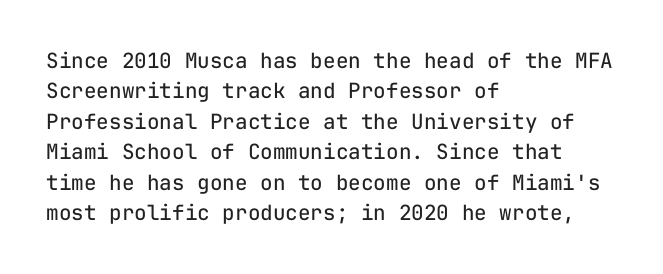
The image shows 21 px text type, upright; set left-aligned, normal line spacing (1.45x), normal letter spacing, not underlined.
